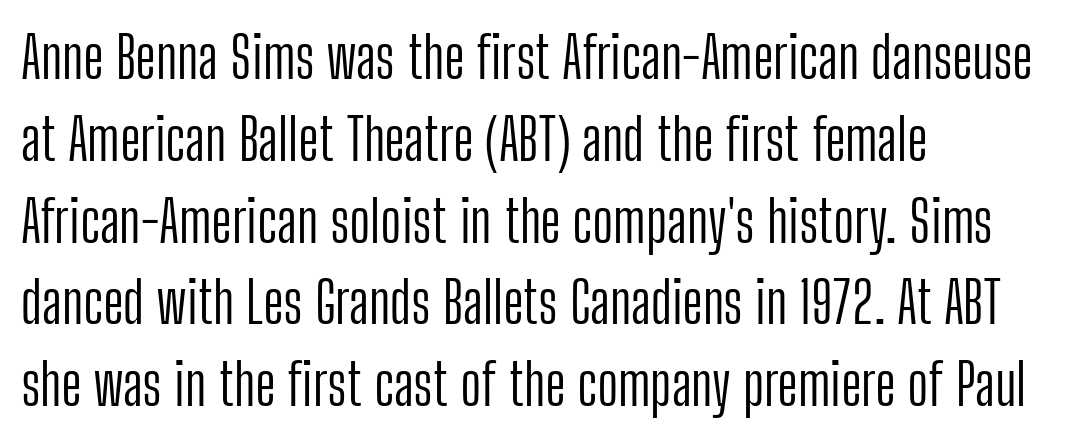
All the whitespace from short lines collects on the right. Students, observe: this is what conventionally led text looks like. The font family rendered here belongs to the sans-serif group. Descender tails drop into unmarked territory. Students, note that the glyphs here touch the page at normal intervals. Character widths vary here, with narrow letters taking less room than wide ones.
